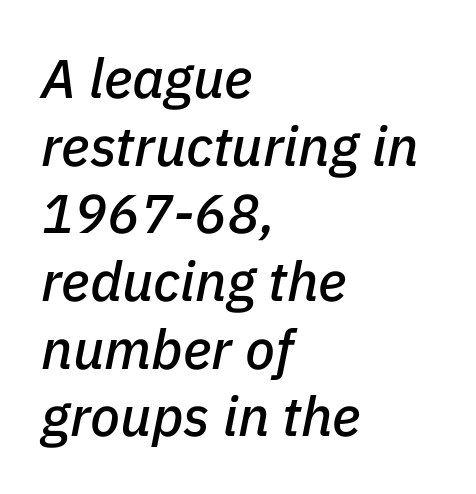
Notice how the stems are inclined rather than vertical — that's the hallmark of italics. Descenders are the only things crossing below the line. Nothing unusual about the tracking: characters are spaced as the font intends. The face used here is proportionally spaced, like ordinary book or web type.
